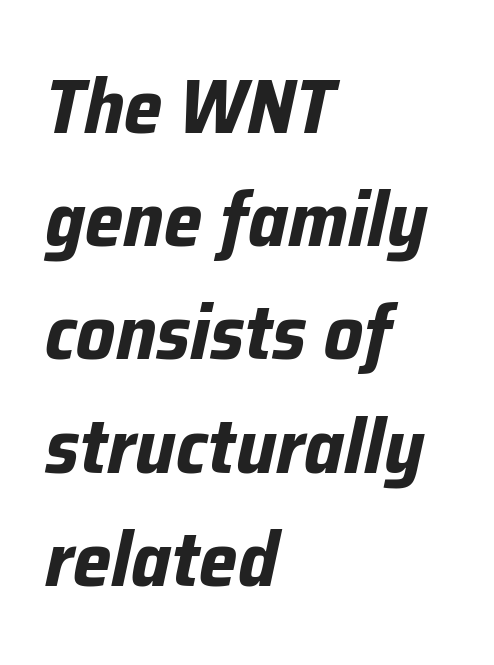
Q: Is the text bold? A: Yes.
Q: Is the text italic (slanted)? A: Yes, it leans right by about 12 degrees.
Q: Is the text underlined? A: No.
Q: How is the paragraph aligned? A: Left-aligned.
Q: Is the spacing between letters normal or unusually wide? A: Normal.
Q: Is the spacing between lines tight, normal or loose? A: Normal.
Q: Width (condensed, normal, or wide)? A: Normal.
Q: Stroke contrast? A: Low.
Q: x-height? A: Medium.
Q: Monospaced? A: No.
